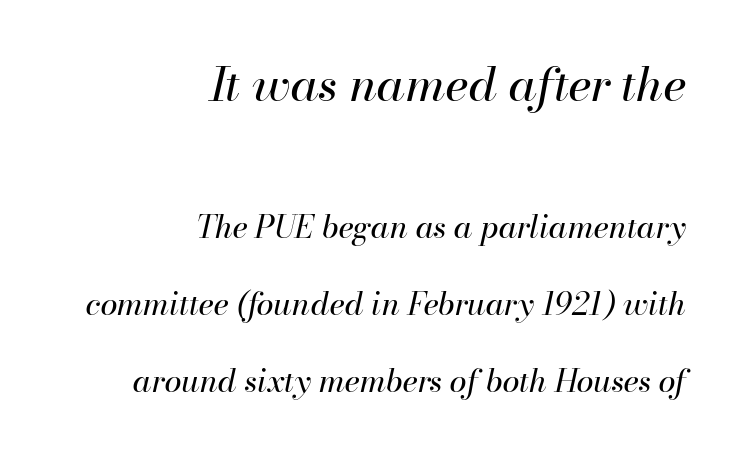
The face used here has a pronounced slope to its letters. The letters advance in unequal steps, a hallmark of proportional type. The face used here is rendered with its standard letterfit. The paragraph has a hard right edge and a soft left edge. Vertically, the passage feels expansive, rows floating well apart.
